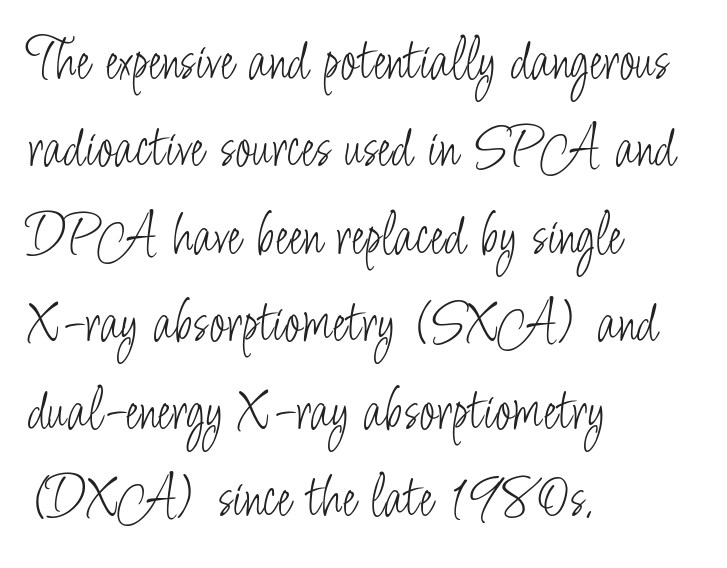
Q: Is the text bold? A: No.
Q: Is the text italic (slanted)? A: Yes.
Q: Is the typeface a serif or a sans-serif typeface? A: Sans-serif.
Q: Is the text underlined? A: No.
Q: How is the paragraph aligned? A: Left-aligned.
Q: Is the spacing between letters normal or unusually wide? A: Normal.
Q: Is the spacing between lines tight, normal or loose? A: Normal.
Q: Width (condensed, normal, or wide)? A: Condensed.
Q: Stroke contrast? A: Low.
Q: x-height? A: Small.
Q: Monospaced? A: No.
